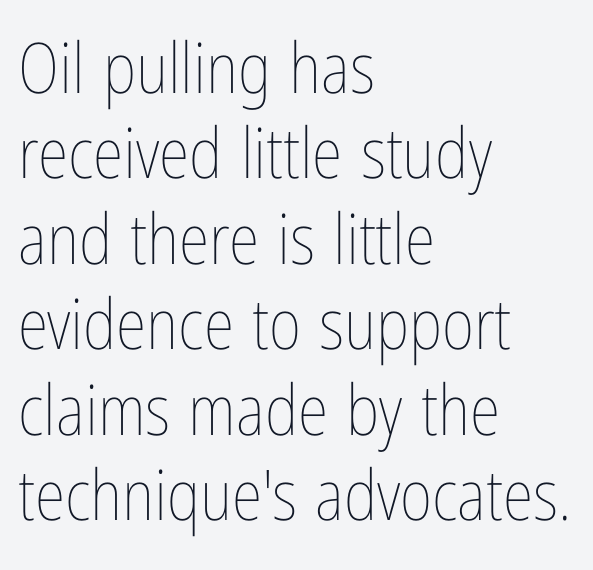
{"italic": "no", "bold": "no", "weight": "thin", "width": "condensed", "stroke_contrast": "low", "x_height": "medium", "monospaced": "no", "underline": "no", "align": "left", "line_spacing_ratio": 1.22, "letter_spacing": "normal", "letter_spacing_em": 0.0, "glyph_px": 70}
